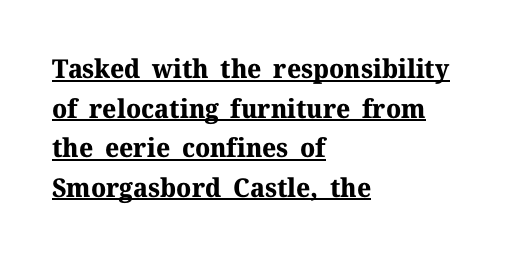
The image shows 26 px bold type, upright; set left-aligned, normal line spacing (1.52x), normal letter spacing, underlined.
